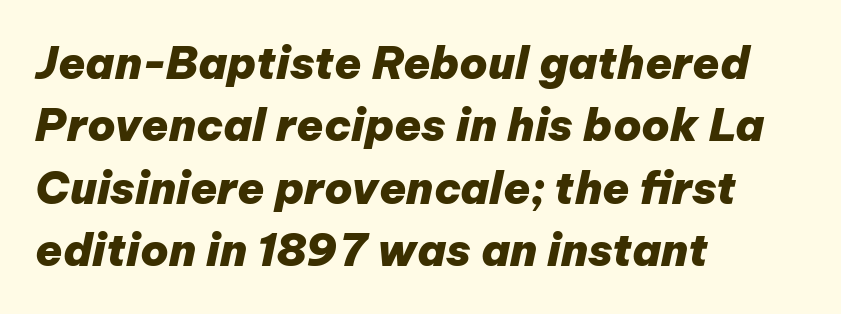
{"italic": "yes", "lean": "right", "slant_degrees": 12, "bold": "yes", "weight": "heavy", "width": "normal", "stroke_contrast": "low", "x_height": "medium", "monospaced": "no", "underline": "no", "align": "left", "line_spacing": "normal", "line_spacing_ratio": 1.42, "letter_spacing": "normal", "letter_spacing_em": 0.0, "glyph_px": 44}
